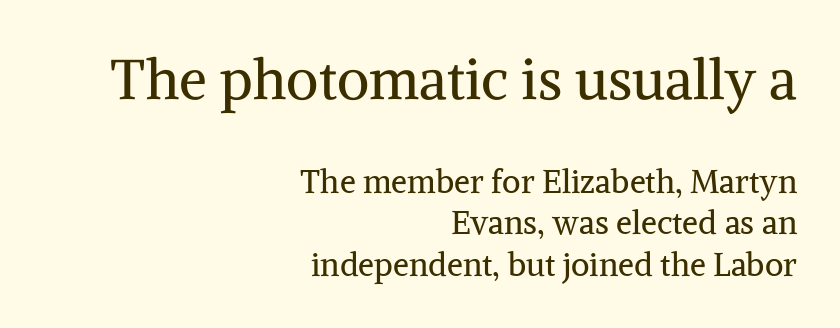
This rendering features lettering with no underline. The letters stand upright; this is a roman face. A typesetter would call this proportional, since set widths differ per character. A typesetter would call this leading conventional body-copy spacing. Letter spacing: default.
